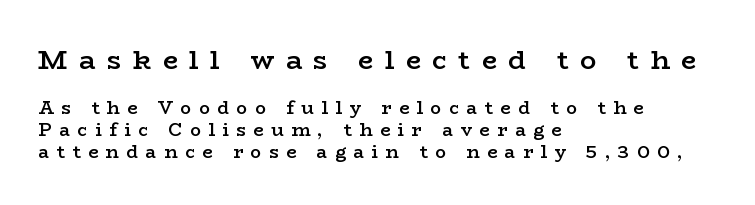
{"italic": "no", "bold": "semi", "underline": "no", "align": "left", "line_spacing_ratio": 1.23, "letter_spacing": "wide", "letter_spacing_em": 0.42, "larger_block": "first", "size_ratio": 1.5, "glyph_px": 27}
